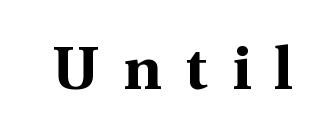
The image shows 60 px bold serif type, upright; set unusually wide letter spacing (+0.4 em), not underlined; a medium x-height.
